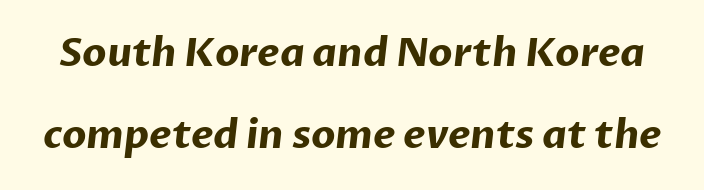
The image shows 39 px bold sans-serif type; set loose line spacing (2.1x), normal letter spacing, not underlined; low stroke contrast and a medium x-height.
